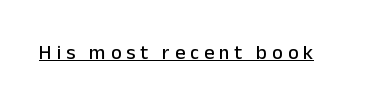
{"italic": "no", "underline": "yes", "letter_spacing": "wide", "letter_spacing_em": 0.25, "glyph_px": 20}
